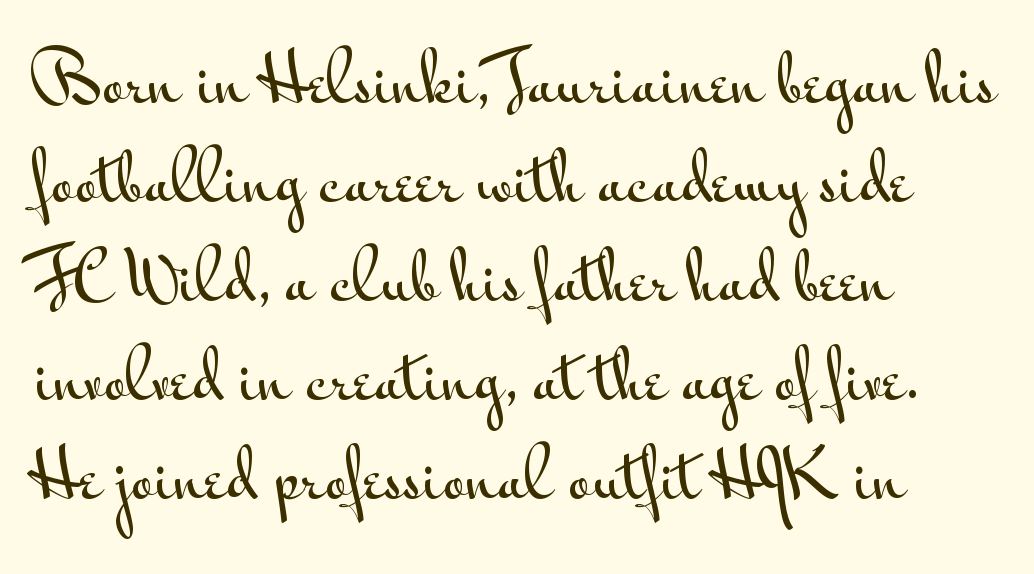
Q: Is the text italic (slanted)? A: Yes.
Q: Is the typeface a serif or a sans-serif typeface? A: Sans-serif.
Q: Is the text underlined? A: No.
Q: How is the paragraph aligned? A: Left-aligned.
Q: Is the spacing between letters normal or unusually wide? A: Normal.
Q: Is the spacing between lines tight, normal or loose? A: Normal.
Q: Width (condensed, normal, or wide)? A: Wide.
Q: Stroke contrast? A: Medium.
Q: x-height? A: Small.
Q: Monospaced? A: No.
